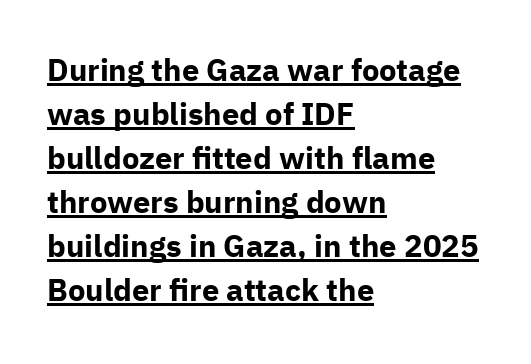
Q: Is the text bold? A: Yes.
Q: Is the text italic (slanted)? A: No, it is upright.
Q: Is the typeface a serif or a sans-serif typeface? A: Sans-serif.
Q: Is the text underlined? A: Yes.
Q: How is the paragraph aligned? A: Left-aligned.
Q: Is the spacing between letters normal or unusually wide? A: Normal.
Q: Is the spacing between lines tight, normal or loose? A: Normal.
Q: Width (condensed, normal, or wide)? A: Normal.
Q: Stroke contrast? A: Low.
Q: x-height? A: Medium.
Q: Monospaced? A: No.
